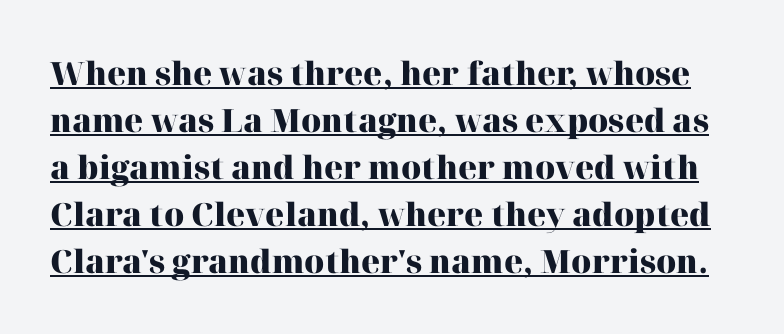
Q: Is the text bold? A: Yes.
Q: Is the text italic (slanted)? A: No, it is upright.
Q: Is the typeface a serif or a sans-serif typeface? A: Serif.
Q: Is the text underlined? A: Yes.
Q: Is the spacing between letters normal or unusually wide? A: Normal.
Q: Is the spacing between lines tight, normal or loose? A: Normal.
Q: Width (condensed, normal, or wide)? A: Normal.
Q: Stroke contrast? A: High.
Q: x-height? A: Medium.
Q: Monospaced? A: No.
